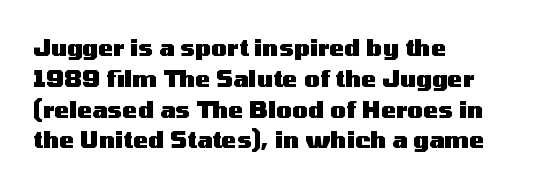
The image shows 23 px bold type, upright; set left-aligned, normal line spacing (1.34x), normal letter spacing, not underlined.
